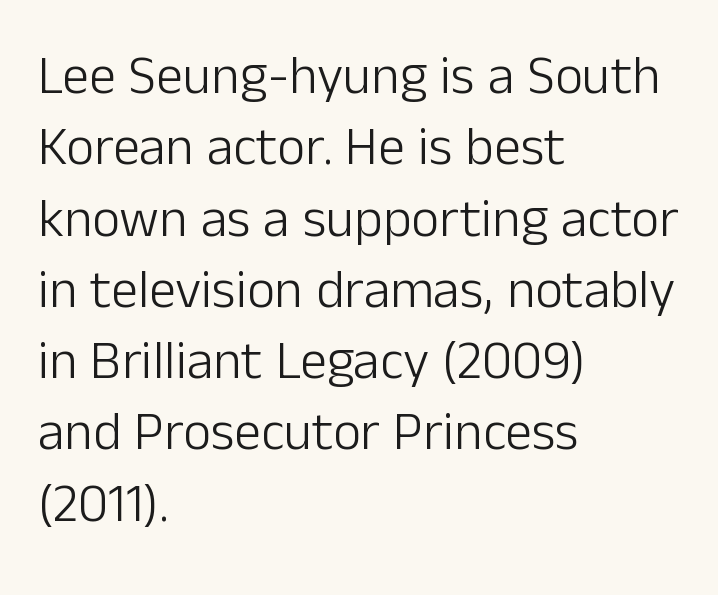
Q: Is the text bold? A: No.
Q: Is the text italic (slanted)? A: No, it is upright.
Q: Is the typeface a serif or a sans-serif typeface? A: Sans-serif.
Q: Is the text underlined? A: No.
Q: How is the paragraph aligned? A: Left-aligned.
Q: Is the spacing between letters normal or unusually wide? A: Normal.
Q: Is the spacing between lines tight, normal or loose? A: Normal.
Q: Width (condensed, normal, or wide)? A: Normal.
Q: Stroke contrast? A: Low.
Q: x-height? A: Medium.
Q: Monospaced? A: No.
